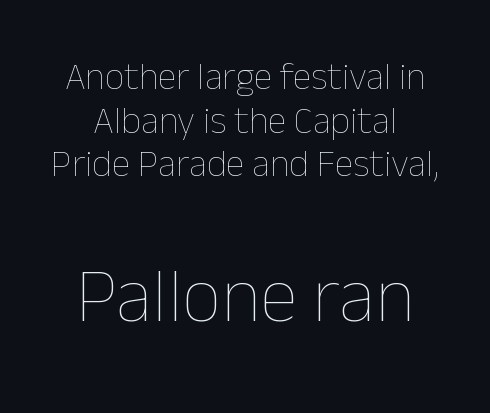
The image shows 77 px thin type, upright; set tight line spacing (1.15x), normal letter spacing, not underlined; the second (bottom) block is 2.03x larger; low stroke contrast and a medium x-height.
